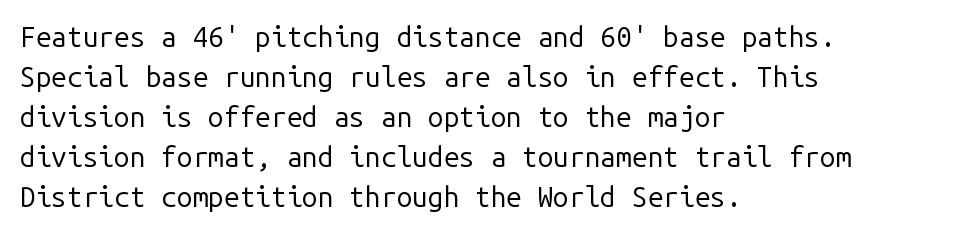
Q: Is the text bold? A: No.
Q: Is the text italic (slanted)? A: No, it is upright.
Q: Is the typeface a serif or a sans-serif typeface? A: Sans-serif.
Q: Is the text underlined? A: No.
Q: How is the paragraph aligned? A: Left-aligned.
Q: Is the spacing between letters normal or unusually wide? A: Normal.
Q: Is the spacing between lines tight, normal or loose? A: Normal.
Q: Width (condensed, normal, or wide)? A: Normal.
Q: Stroke contrast? A: Low.
Q: x-height? A: Medium.
Q: Monospaced? A: Yes.
